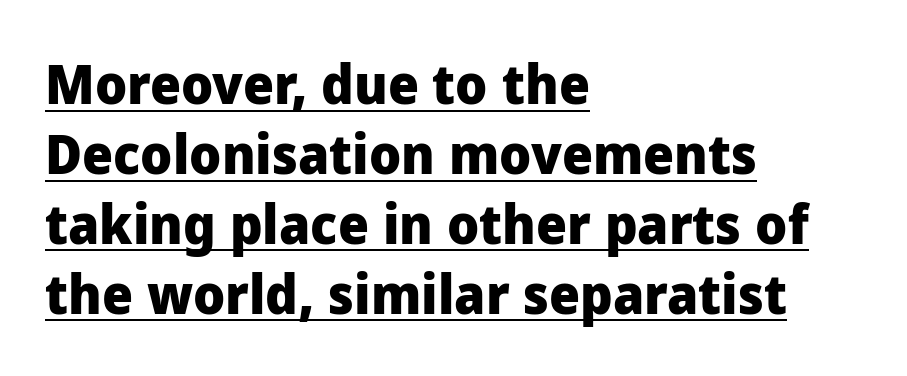
{"serif": "no", "italic": "no", "bold": "yes", "weight": "heavy", "width": "normal", "stroke_contrast": "low", "x_height": "medium", "monospaced": "no", "underline": "yes", "align": "left", "line_spacing": "normal", "line_spacing_ratio": 1.27, "letter_spacing": "normal", "letter_spacing_em": 0.0, "glyph_px": 55}
